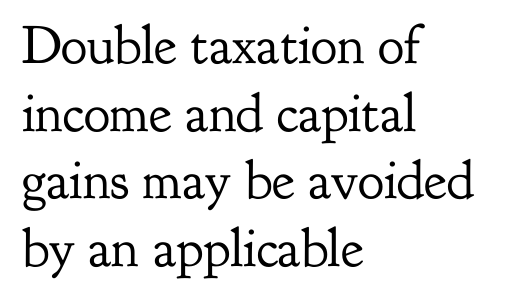
These glyphs show unthickened strokes, regular width or finer. The gaps between neighbouring characters are ordinary and unremarkable. The font family rendered here belongs to the serif group. You could not count columns in this text — the font is proportionally spaced. Horizontally, the lines are justified to the leading edge only.
